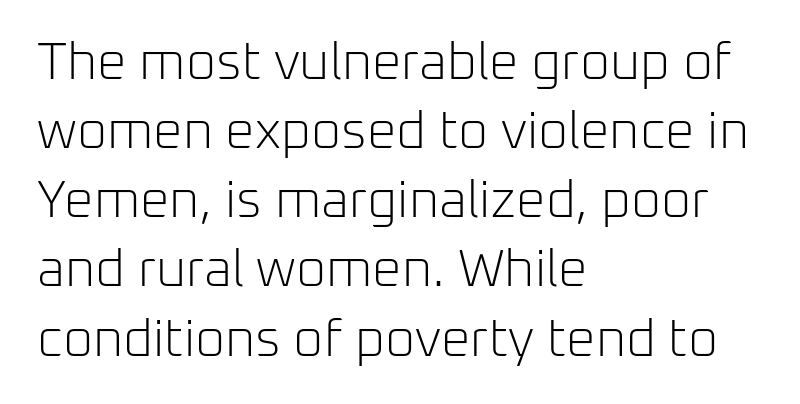
Q: Is the text bold? A: No.
Q: Is the text italic (slanted)? A: No, it is upright.
Q: Is the typeface a serif or a sans-serif typeface? A: Sans-serif.
Q: Is the text underlined? A: No.
Q: How is the paragraph aligned? A: Left-aligned.
Q: Is the spacing between letters normal or unusually wide? A: Normal.
Q: Is the spacing between lines tight, normal or loose? A: Normal.
Q: Width (condensed, normal, or wide)? A: Normal.
Q: Stroke contrast? A: Low.
Q: x-height? A: Medium.
Q: Monospaced? A: No.
